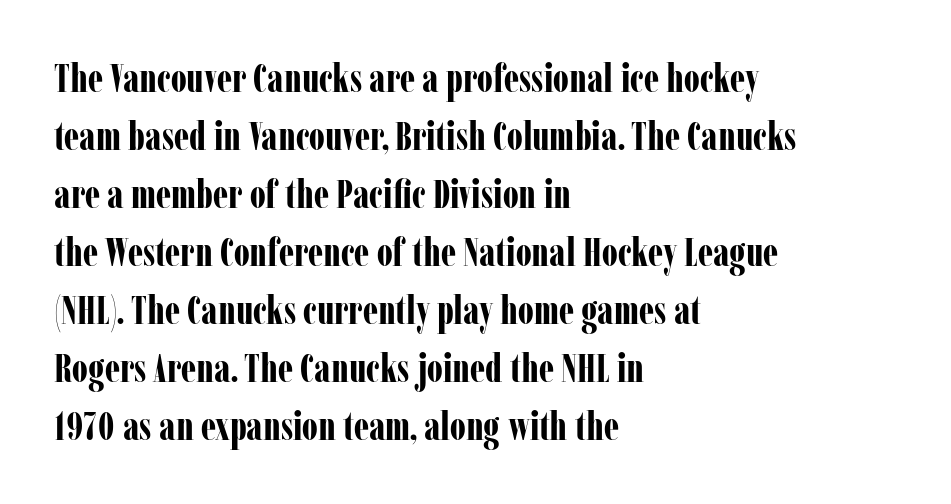
The image shows 40 px bold, condensed serif type, upright; set left-aligned, normal line spacing (1.45x), normal letter spacing, not underlined; low stroke contrast and a medium x-height.
